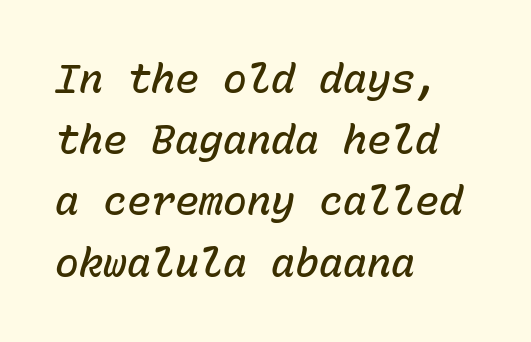
The image shows 40 px semibold type, italic (leaning right), monospaced; set left-aligned, normal line spacing (1.53x), normal letter spacing, not underlined; low stroke contrast and a medium x-height.
